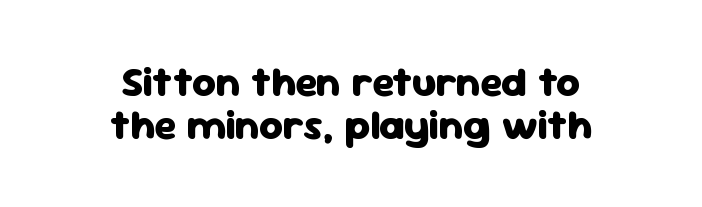
{"serif": "no", "italic": "no", "bold": "yes", "weight": "heavy", "width": "normal", "stroke_contrast": "low", "x_height": "medium", "monospaced": "no", "underline": "no", "align": "center", "line_spacing": "tight", "line_spacing_ratio": 1.04, "letter_spacing": "normal", "letter_spacing_em": 0.0, "glyph_px": 41}
